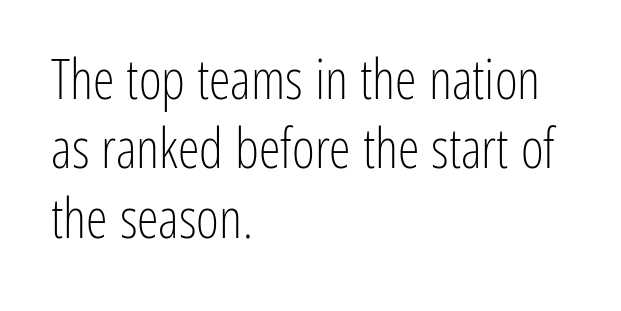
The image shows 55 px light, condensed sans-serif type, upright; set left-aligned, normal line spacing (1.26x), normal letter spacing, not underlined; low stroke contrast and a medium x-height.
